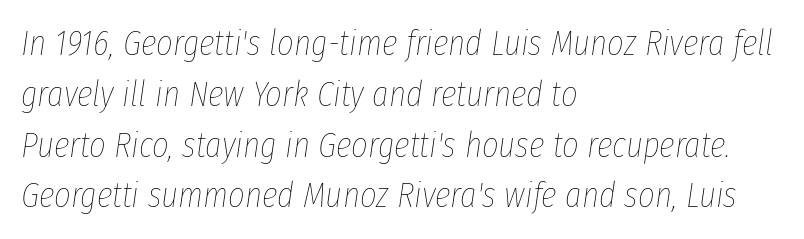
Stems and bowls with no extra thickness — not bold. Is the type slanted? Yes — the strokes lean at a clear angle. Each letter keeps its own natural width here, so spacing adapts to shape. Interline gaps are of average width in this sample.
